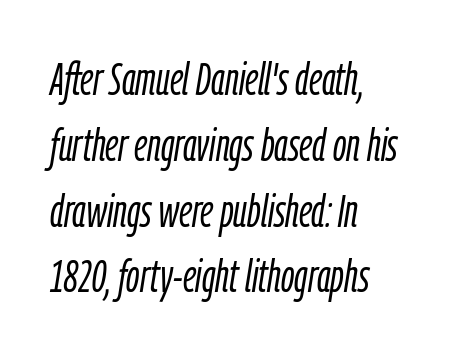
The image shows 46 px light, condensed type, italic (leaning right); set left-aligned, normal line spacing (1.43x), normal letter spacing, not underlined; low stroke contrast and a medium x-height.
